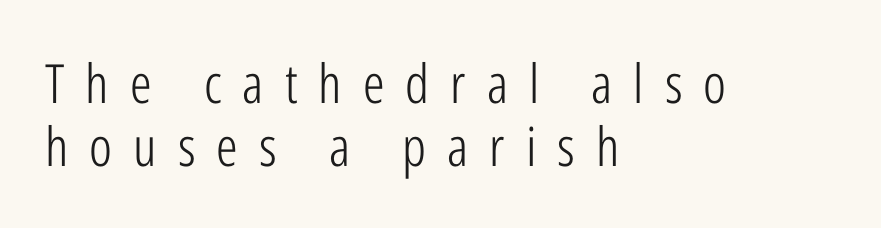
The image shows 54 px light, condensed sans-serif type, upright; set left-aligned, line spacing 1.17x, unusually wide letter spacing (+0.39 em), not underlined; low stroke contrast and a medium x-height.
